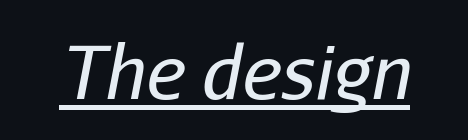
{"italic": "yes", "lean": "right", "slant_degrees": 11, "bold": "no", "weight": "regular", "width": "normal", "stroke_contrast": "low", "x_height": "medium", "monospaced": "no", "underline": "yes", "letter_spacing": "normal", "letter_spacing_em": 0.0, "glyph_px": 73}
